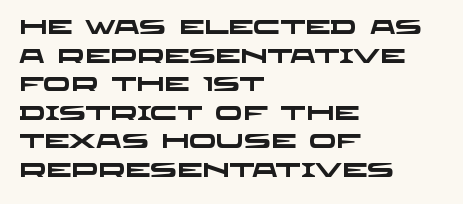
Q: Is the text bold? A: Yes.
Q: Is the text underlined? A: No.
Q: How is the paragraph aligned? A: Left-aligned.
Q: Is the spacing between letters normal or unusually wide? A: Normal.
Q: Is the spacing between lines tight, normal or loose? A: Normal.
